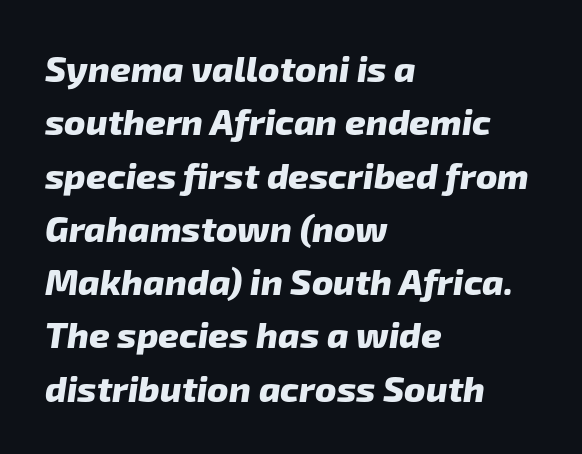
The image shows 36 px heavy sans-serif type; set left-aligned, normal line spacing (1.48x), normal letter spacing, not underlined; low stroke contrast and a medium x-height.
